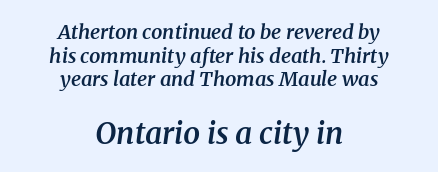
The image shows 30 px semibold serif type, italic (leaning right); set centered, line spacing 1.18x, normal letter spacing, not underlined; the second (bottom) block is 1.5x larger; medium stroke contrast and a medium x-height.
